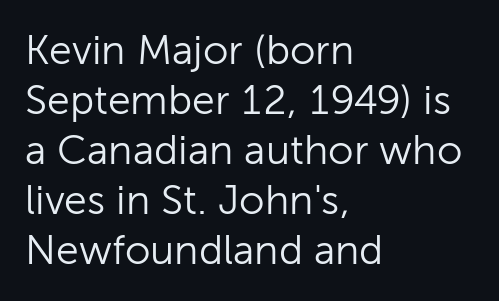
{"serif": "no", "italic": "no", "bold": "no", "weight": "light", "width": "normal", "stroke_contrast": "low", "x_height": "medium", "monospaced": "no", "underline": "no", "align": "left", "line_spacing_ratio": 1.22, "letter_spacing": "normal", "letter_spacing_em": 0.0, "glyph_px": 41}
